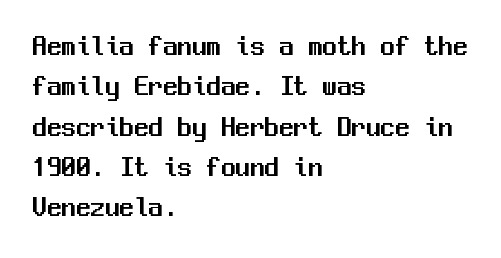
Q: Is the text italic (slanted)? A: No, it is upright.
Q: Is the typeface a serif or a sans-serif typeface? A: Sans-serif.
Q: Is the text underlined? A: No.
Q: How is the paragraph aligned? A: Left-aligned.
Q: Is the spacing between letters normal or unusually wide? A: Normal.
Q: Is the spacing between lines tight, normal or loose? A: Normal.
Q: Width (condensed, normal, or wide)? A: Normal.
Q: Stroke contrast? A: Medium.
Q: x-height? A: Medium.
Q: Monospaced? A: Yes.
